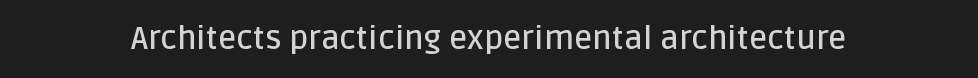
{"serif": "no", "italic": "no", "bold": "semi", "weight": "semibold", "width": "normal", "stroke_contrast": "low", "x_height": "large", "monospaced": "no", "underline": "no", "letter_spacing": "normal", "letter_spacing_em": 0.0, "glyph_px": 32}
